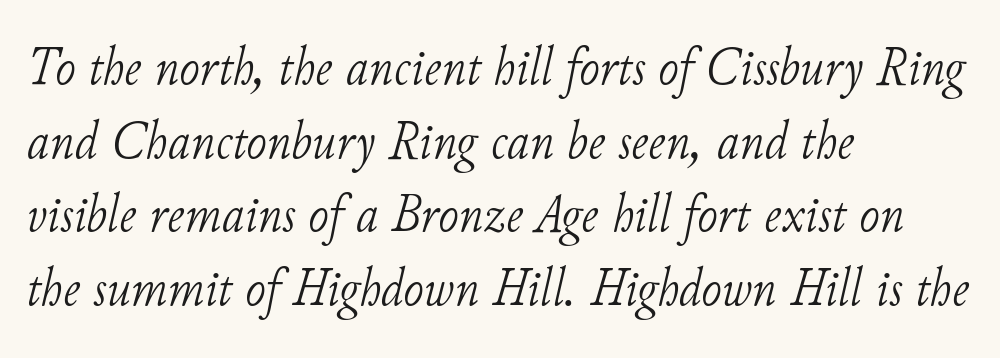
Honestly, there is no underline to notice here at all. Tracking value appears to be zero — textbook default spacing. I'd call this a serif setting — the letters wear small feet. The passage shown stacks its lines at a standard gap. Horizontally, the lines are justified to the leading edge only.
